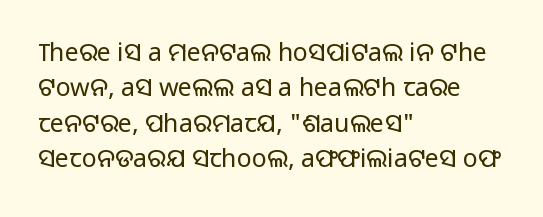
Q: Is the text bold? A: No.
Q: Is the text italic (slanted)? A: No, it is upright.
Q: Is the text underlined? A: No.
Q: How is the paragraph aligned? A: Left-aligned.
Q: Is the spacing between letters normal or unusually wide? A: Normal.
Q: Is the spacing between lines tight, normal or loose? A: Normal.
